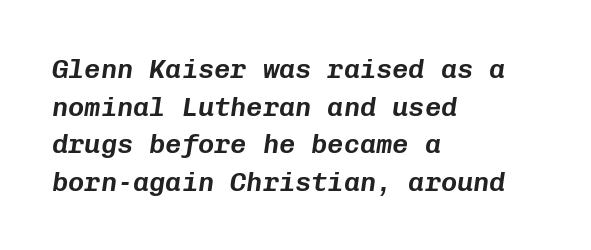
The paragraph has a hard left edge and a soft right edge. A clean baseline with only descenders dipping below it. Standard letterfit; no display-style spreading of the glyphs. The specimen reads as italic at a glance. A typesetter would call this leading conventional body-copy spacing.
